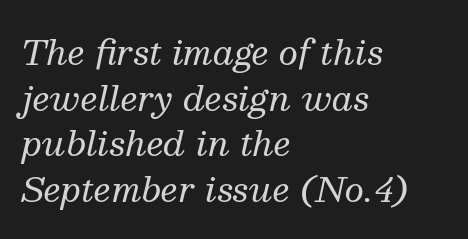
Q: Is the text bold? A: No.
Q: Is the text italic (slanted)? A: Yes, it leans right by about 13 degrees.
Q: Is the typeface a serif or a sans-serif typeface? A: Serif.
Q: Is the text underlined? A: No.
Q: How is the paragraph aligned? A: Left-aligned.
Q: Is the spacing between letters normal or unusually wide? A: Normal.
Q: Is the spacing between lines tight, normal or loose? A: Normal.
Q: Width (condensed, normal, or wide)? A: Normal.
Q: Stroke contrast? A: Medium.
Q: x-height? A: Medium.
Q: Monospaced? A: No.
